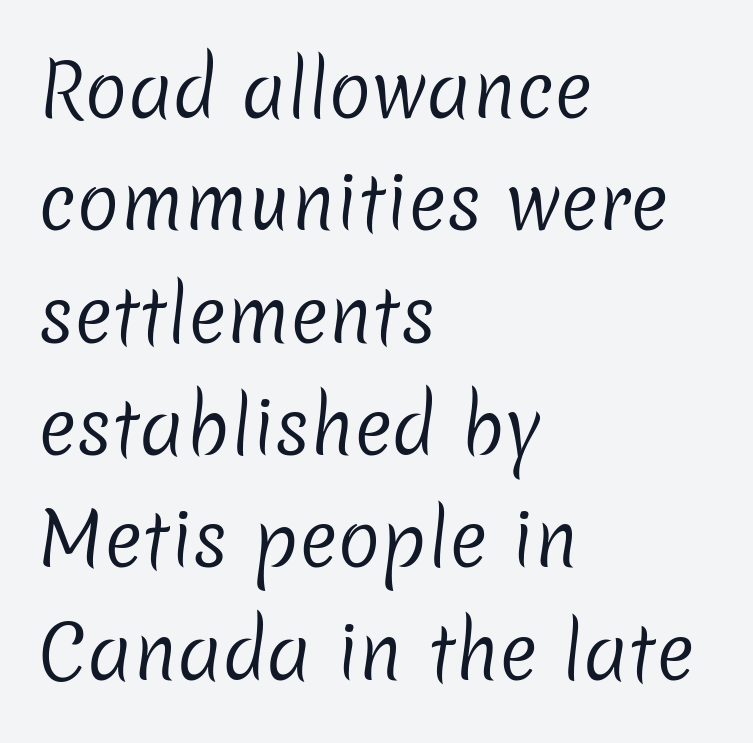
Each word holds together tightly as a unit, with standard inter-letter gaps. These lines sit exactly where default settings would place them. You could not count columns in this text — the font is proportionally spaced. Each row of text sits above clean, open space. The compositor pushed each line to the left boundary.
